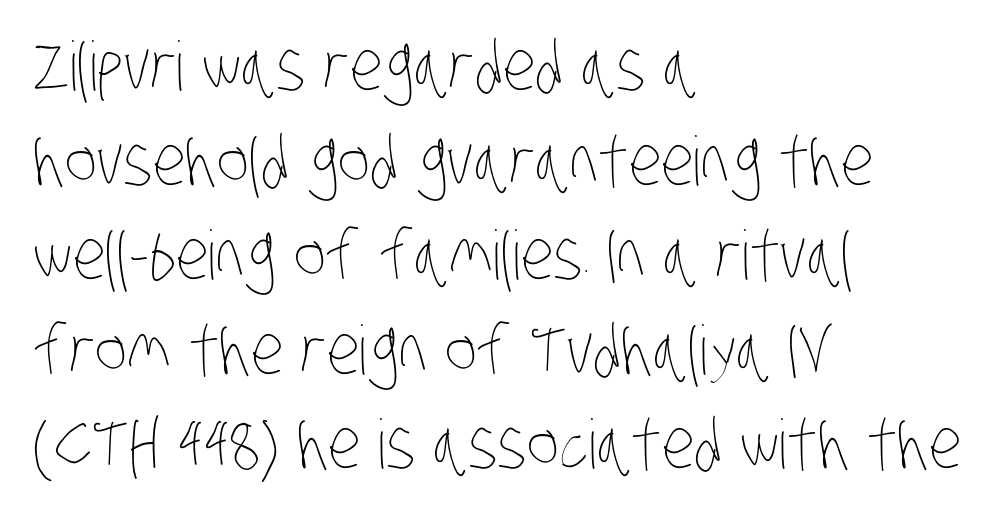
This sample has the flowing, uneven cadence of proportional lettering. Anything drawn beneath the words? Only blank space. Look at the tracking — it's just the regular setting, nothing added. Layout note: lines flush left. If you measured baseline to baseline, you'd find a middling distance.
